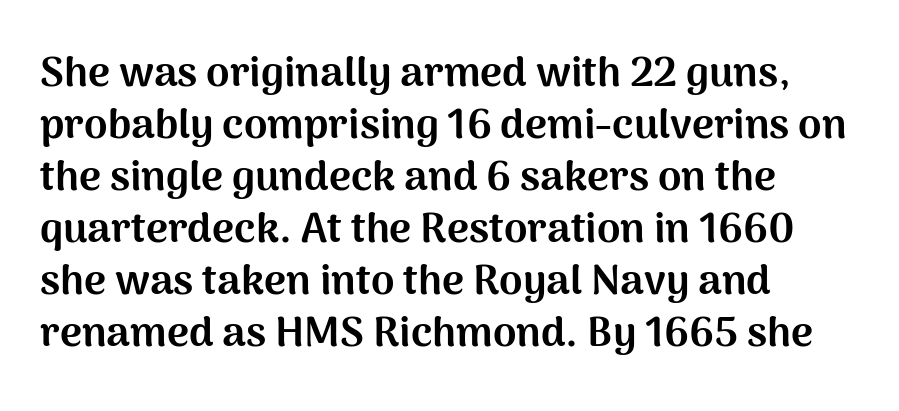
Q: Is the text bold? A: Yes.
Q: Is the text italic (slanted)? A: No, it is upright.
Q: Is the typeface a serif or a sans-serif typeface? A: Sans-serif.
Q: Is the text underlined? A: No.
Q: How is the paragraph aligned? A: Left-aligned.
Q: Is the spacing between letters normal or unusually wide? A: Normal.
Q: Width (condensed, normal, or wide)? A: Normal.
Q: Stroke contrast? A: Medium.
Q: x-height? A: Medium.
Q: Monospaced? A: No.
